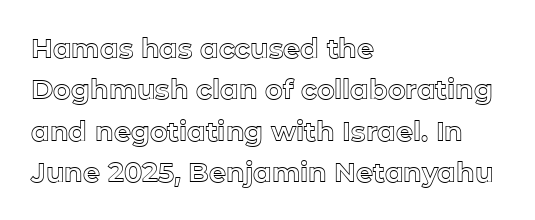
The image shows 27 px text type, upright; set left-aligned, normal line spacing (1.53x), normal letter spacing, not underlined.
